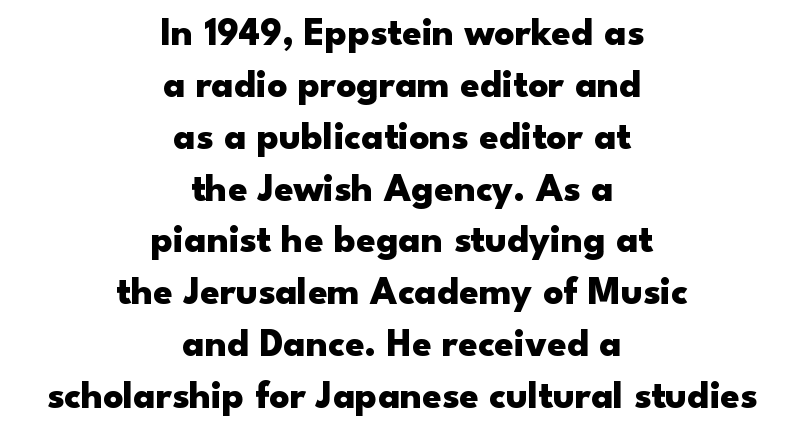
The image shows 39 px heavy, wide sans-serif type, upright; set centered, normal line spacing (1.33x), normal letter spacing, not underlined; low stroke contrast and a small x-height.
